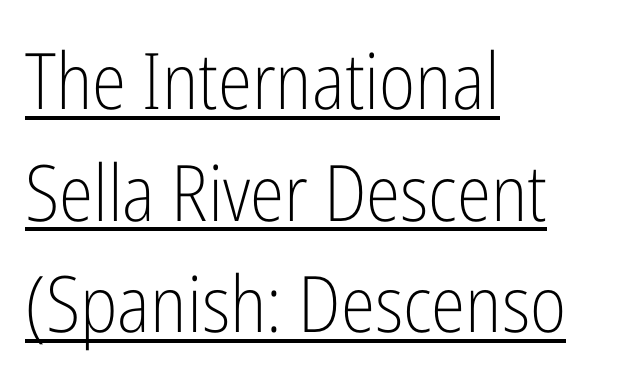
Tracking here is standard; glyphs follow each other at the usual distance. Ink coverage per letter is moderate at most. This rendering features underlined lettering. The face used here is a sans, in the tradition of grotesques and geometrics. Summary of vertical rhythm: regular, with standard interline spacing. It's the straight-up-and-down kind of type.
